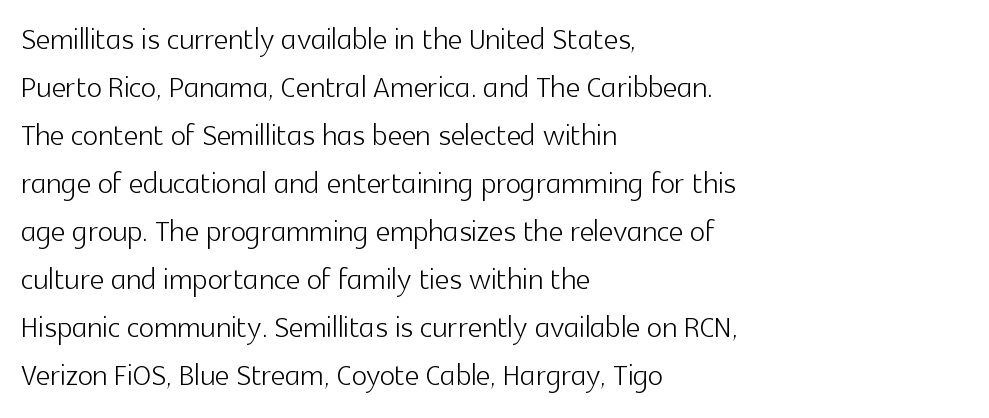
Q: Is the text bold? A: No.
Q: Is the text italic (slanted)? A: No, it is upright.
Q: Is the typeface a serif or a sans-serif typeface? A: Sans-serif.
Q: Is the text underlined? A: No.
Q: How is the paragraph aligned? A: Left-aligned.
Q: Is the spacing between letters normal or unusually wide? A: Normal.
Q: Width (condensed, normal, or wide)? A: Normal.
Q: x-height? A: Medium.
Q: Monospaced? A: No.
